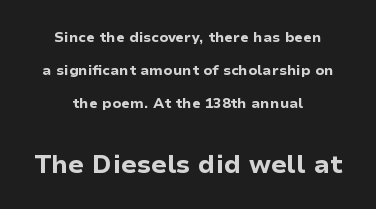
Check under the words: just untouched page. Vertical strokes here are truly vertical. The passage shown has conventional tracking throughout. Compared with a flush-left layout, this one balances lines on the center instead.
